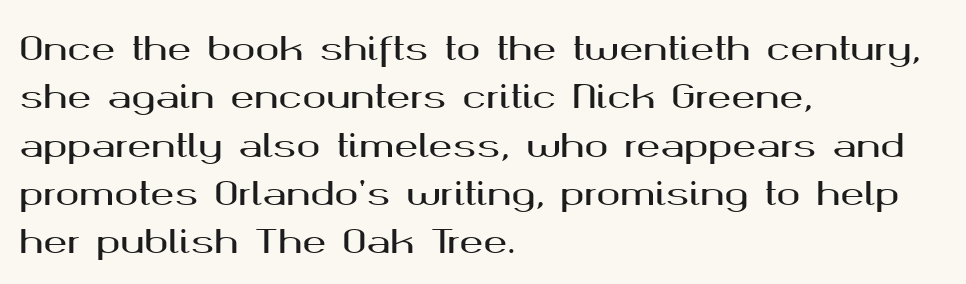
Q: Is the text italic (slanted)? A: No, it is upright.
Q: Is the typeface a serif or a sans-serif typeface? A: Sans-serif.
Q: Is the text underlined? A: No.
Q: How is the paragraph aligned? A: Left-aligned.
Q: Is the spacing between letters normal or unusually wide? A: Normal.
Q: Is the spacing between lines tight, normal or loose? A: Normal.
Q: Width (condensed, normal, or wide)? A: Wide.
Q: Stroke contrast? A: Medium.
Q: x-height? A: Medium.
Q: Monospaced? A: No.
